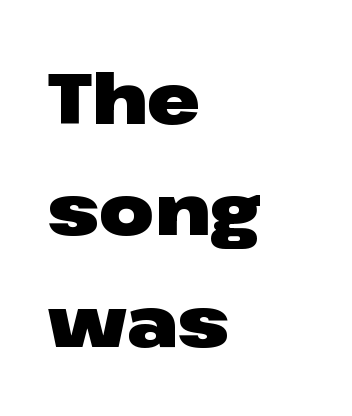
The image shows 71 px heavy, wide sans-serif type, upright; set left-aligned, normal line spacing (1.57x), normal letter spacing, not underlined; low stroke contrast and a medium x-height.
